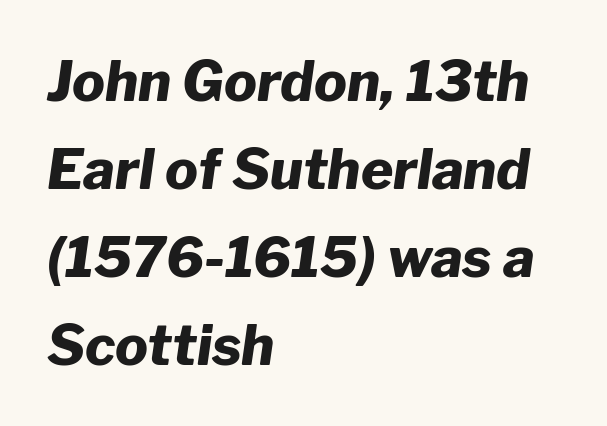
Rendered with sloped, italic letterforms. Varying glyph widths throughout — classic text-font behaviour. The setting favours the left margin, as ordinary paragraphs usually do. Rule under the text: the space is simply empty. What's the leading like? Ordinary, nothing unusual.
